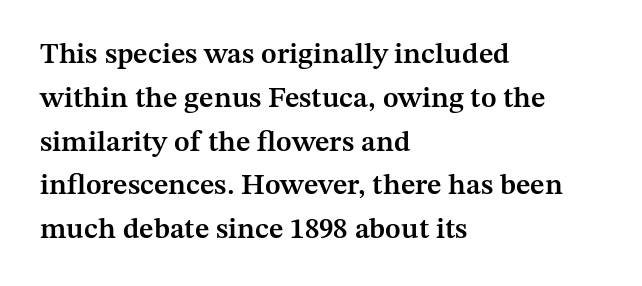
The image shows 29 px semibold serif type, upright; set left-aligned, normal line spacing (1.51x), normal letter spacing, not underlined; medium stroke contrast and a medium x-height.
